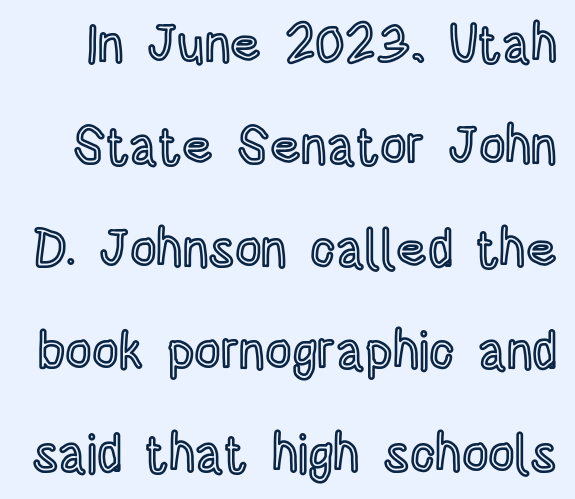
Regarding leading, the lines here are spaced well apart. Proportional: the letters do not fall into vertical columns. The space directly below the letters is spotless. Italic? Not at all — the glyphs are vertical.
